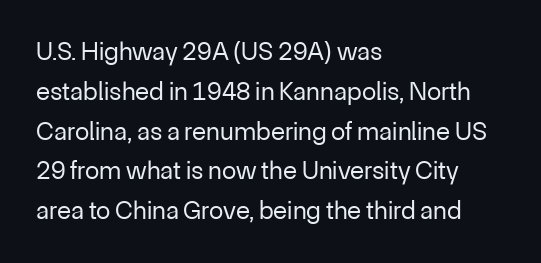
Nobody touched the tracking dial on this one. Line starts are locked; line ends wander. The block of text has a typical density, with ordinary space between rows. The glyphs are unaccompanied by any horizontal stroke below them. Notice how the stems are strictly vertical — no italics here. These glyphs show unthickened strokes, regular width or finer.
